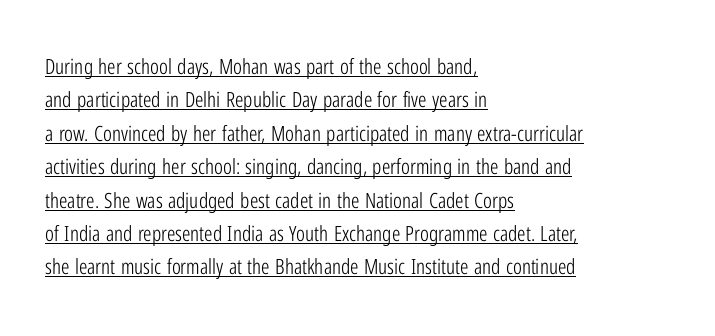
The image shows 21 px text type, upright; set left-aligned, normal line spacing (1.59x), normal letter spacing, underlined.
